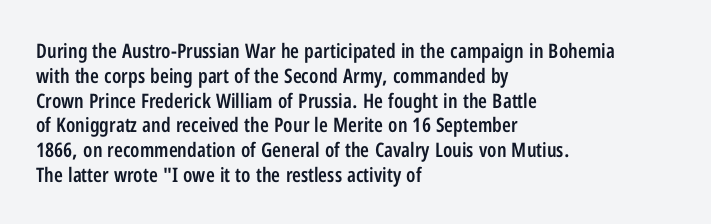
The image shows 20 px text type, upright; set left-aligned, line spacing 1.24x, normal letter spacing, not underlined.
